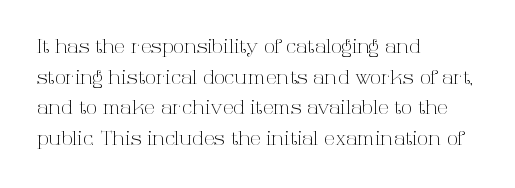
If you drew a line through each stem, it would be perfectly vertical. Students, observe: this is what conventionally led text looks like. Alignment: flush left. Decoration check: the copy has no underline.
